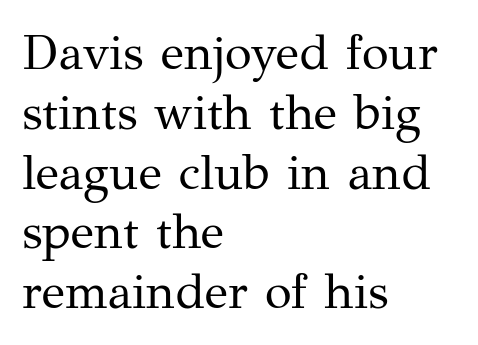
{"serif": "yes", "italic": "no", "bold": "no", "weight": "regular", "width": "normal", "stroke_contrast": "medium", "x_height": "medium", "monospaced": "no", "underline": "no", "align": "left", "line_spacing_ratio": 1.22, "letter_spacing": "normal", "letter_spacing_em": 0.0, "glyph_px": 49}
